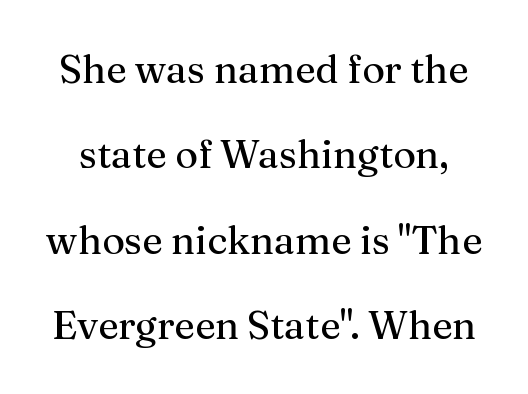
Here the designer chose a conventional face with non-uniform glyph widths. Quick note: interline space is abundant. Is the letter spacing exaggerated? No — it looks like the ordinary default. Is there any slant? The stems are plumb.
